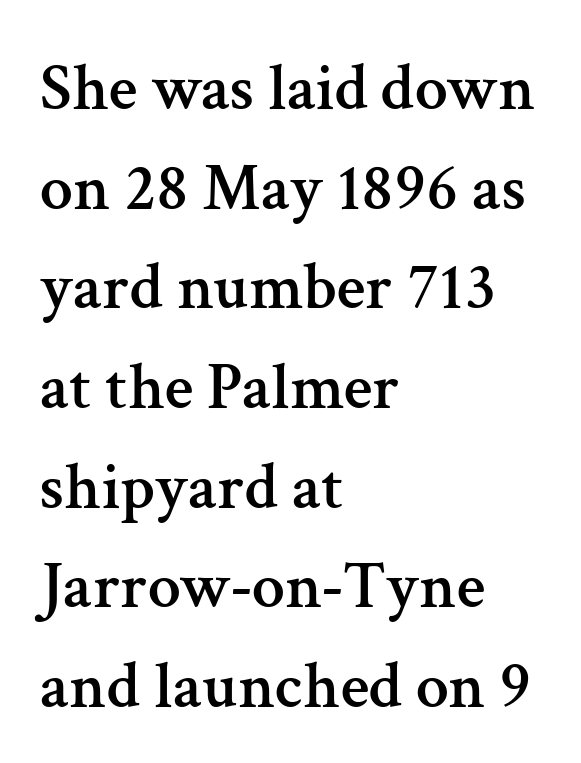
{"serif": "yes", "italic": "no", "width": "normal", "stroke_contrast": "medium", "x_height": "medium", "monospaced": "no", "underline": "no", "align": "left", "line_spacing": "normal", "line_spacing_ratio": 1.51, "letter_spacing": "normal", "letter_spacing_em": 0.0, "glyph_px": 66}
